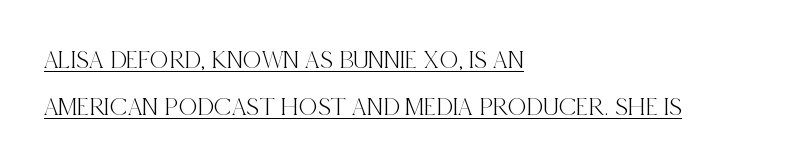
{"italic": "no", "underline": "yes", "align": "left", "line_spacing_ratio": 1.81, "letter_spacing": "normal", "letter_spacing_em": 0.0, "glyph_px": 26}
